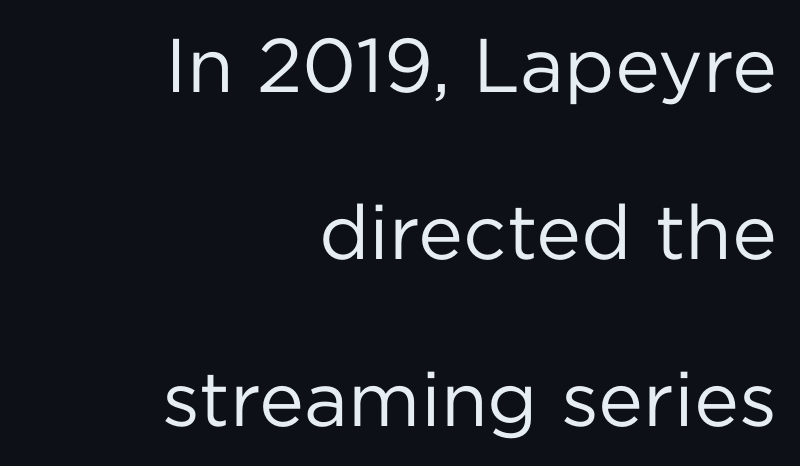
Q: Is the text bold? A: No.
Q: Is the text italic (slanted)? A: No, it is upright.
Q: Is the typeface a serif or a sans-serif typeface? A: Sans-serif.
Q: Is the text underlined? A: No.
Q: How is the paragraph aligned? A: Right-aligned.
Q: Is the spacing between letters normal or unusually wide? A: Normal.
Q: Is the spacing between lines tight, normal or loose? A: Loose.
Q: Width (condensed, normal, or wide)? A: Normal.
Q: Stroke contrast? A: Low.
Q: x-height? A: Medium.
Q: Monospaced? A: No.
